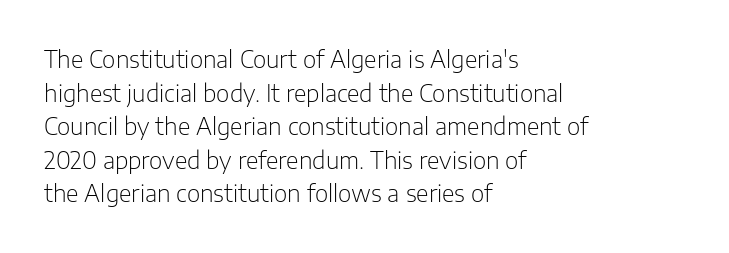
The image shows 23 px text type, upright; set left-aligned, normal line spacing (1.46x), normal letter spacing, not underlined.
